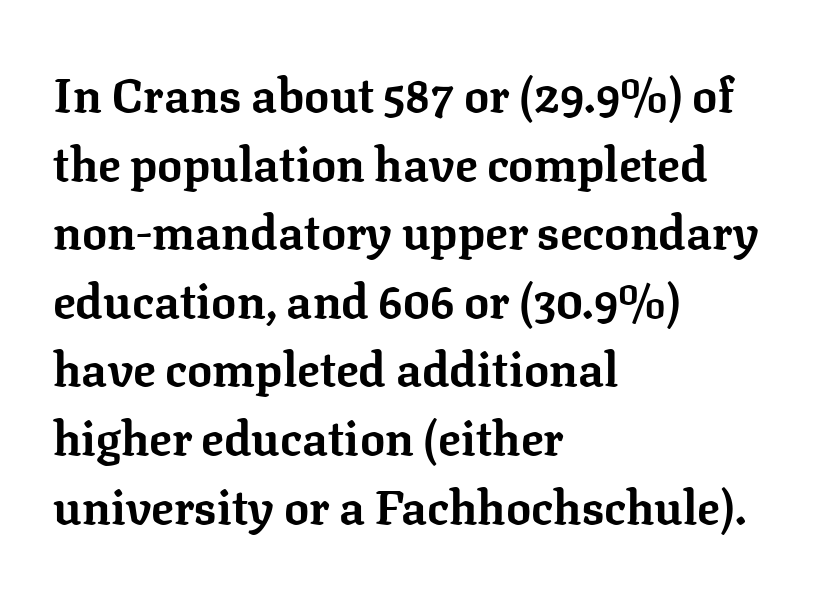
Every row of glyphs begins at an identical x-position on the left. The leading is moderate, giving the passage an even texture. These lines carry a lot of weight — the face is fully bold. A typesetter would label this face a serif.
